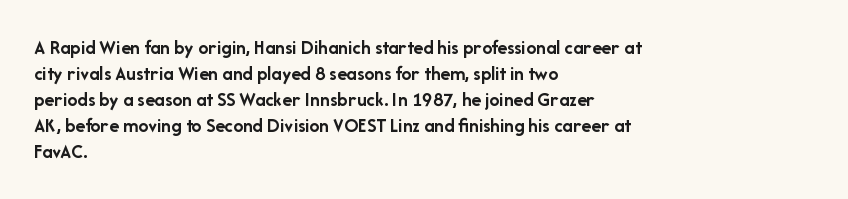
The lettering holds an erect, upright posture throughout. The text block is weighted toward the left margin, trailing off unevenly rightward. The strokes are fattened all the way to bold. Bare-footed words on every line.
